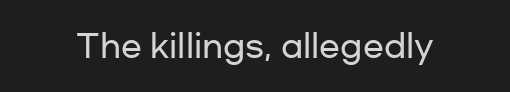
Q: Is the text italic (slanted)? A: No, it is upright.
Q: Is the typeface a serif or a sans-serif typeface? A: Sans-serif.
Q: Is the text underlined? A: No.
Q: Is the spacing between letters normal or unusually wide? A: Normal.
Q: Width (condensed, normal, or wide)? A: Wide.
Q: Stroke contrast? A: Low.
Q: x-height? A: Medium.
Q: Monospaced? A: No.
